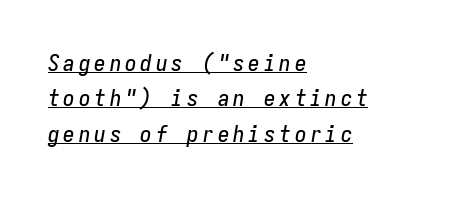
{"italic": "yes", "lean": "right", "slant_degrees": 9, "underline": "yes", "align": "left", "line_spacing": "normal", "line_spacing_ratio": 1.54, "glyph_px": 23}
